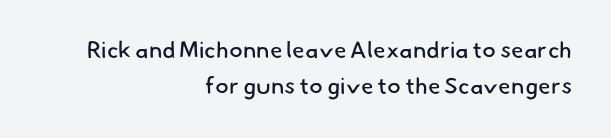
{"bold": "no", "underline": "no", "align": "right", "line_spacing": "normal", "line_spacing_ratio": 1.55, "letter_spacing": "normal", "letter_spacing_em": 0.0, "glyph_px": 23}
